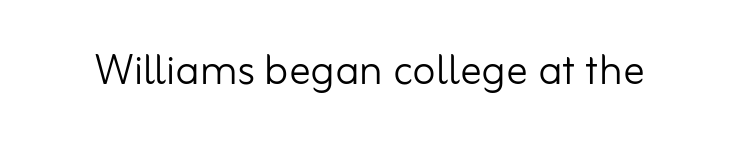
{"serif": "no", "italic": "no", "bold": "no", "weight": "light", "width": "normal", "stroke_contrast": "low", "x_height": "small", "monospaced": "no", "underline": "no", "letter_spacing": "normal", "letter_spacing_em": 0.0, "glyph_px": 54}
